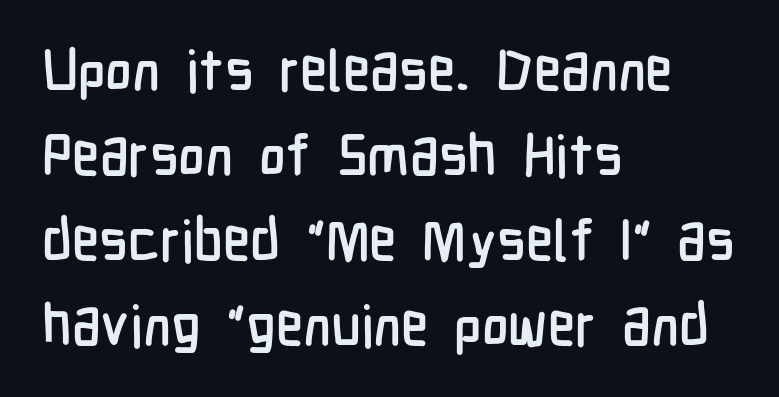
The image shows 57 px condensed sans-serif type, upright; set left-aligned, normal line spacing (1.49x), normal letter spacing, not underlined; low stroke contrast and a medium x-height.
